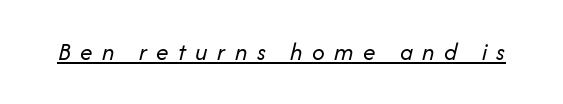
Stem width sits at or under what a default text font uses. What stands out about the letter spacing? Its width — letters are far apart. The passage shown leans; its letterforms are oblique. The typesetter has applied underlining to the passage shown.
